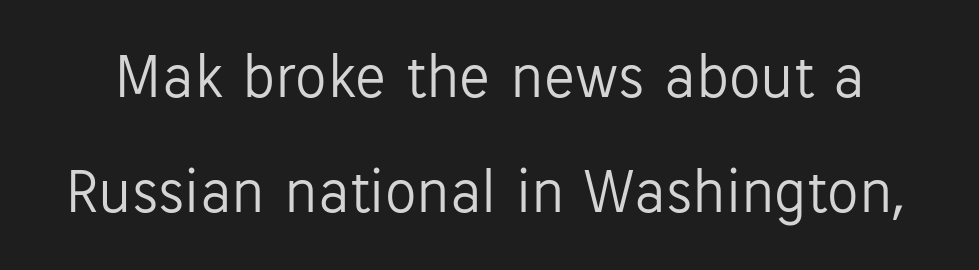
The image shows 63 px light sans-serif type, upright; set line spacing 1.82x, normal letter spacing, not underlined; low stroke contrast and a medium x-height.
